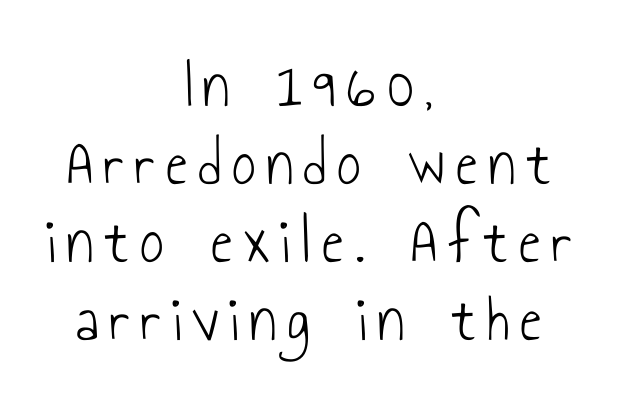
{"serif": "no", "italic": "no", "bold": "no", "weight": "light", "width": "condensed", "stroke_contrast": "low", "x_height": "small", "monospaced": "no", "underline": "no", "align": "center", "line_spacing_ratio": 1.18, "glyph_px": 66}
